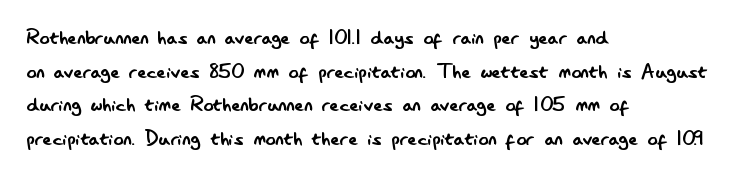
{"italic": "no", "bold": "no", "underline": "no", "align": "left", "line_spacing": "normal", "line_spacing_ratio": 1.35, "letter_spacing": "normal", "letter_spacing_em": 0.0, "glyph_px": 25}
